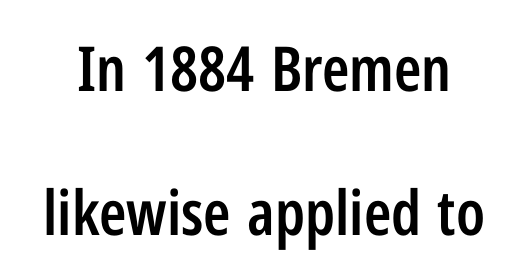
{"serif": "no", "italic": "no", "bold": "semi", "weight": "semibold", "width": "condensed", "stroke_contrast": "low", "x_height": "medium", "monospaced": "no", "underline": "no", "line_spacing": "loose", "line_spacing_ratio": 2.33, "letter_spacing": "normal", "letter_spacing_em": 0.0, "glyph_px": 62}
